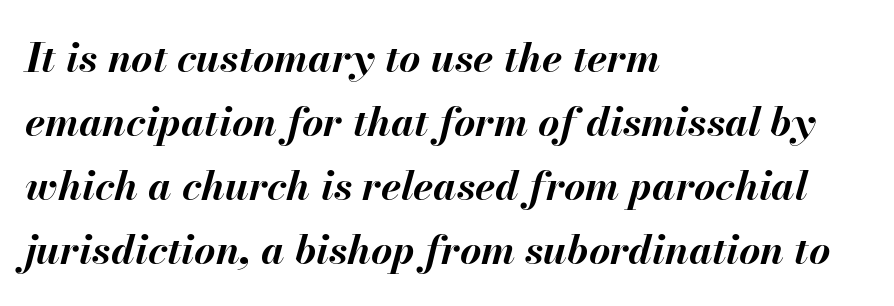
Q: Is the text bold? A: Yes.
Q: Is the text italic (slanted)? A: Yes, it leans right by about 13 degrees.
Q: Is the text underlined? A: No.
Q: How is the paragraph aligned? A: Left-aligned.
Q: Is the spacing between letters normal or unusually wide? A: Normal.
Q: Is the spacing between lines tight, normal or loose? A: Normal.
Q: Width (condensed, normal, or wide)? A: Normal.
Q: Stroke contrast? A: Medium.
Q: x-height? A: Small.
Q: Monospaced? A: No.
